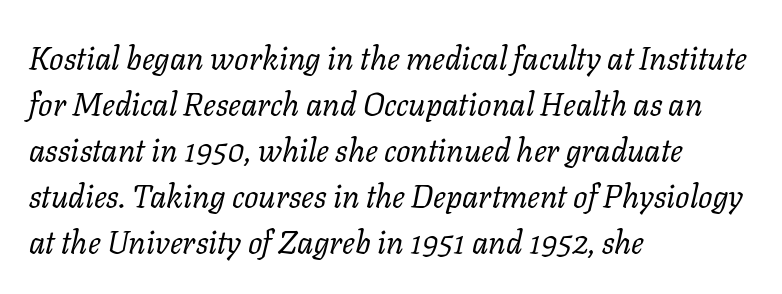
{"serif": "yes", "italic": "yes", "lean": "right", "slant_degrees": 11, "bold": "no", "weight": "regular", "width": "normal", "stroke_contrast": "low", "x_height": "medium", "monospaced": "no", "underline": "no", "align": "left", "line_spacing": "normal", "line_spacing_ratio": 1.44, "letter_spacing": "normal", "letter_spacing_em": 0.0, "glyph_px": 32}
